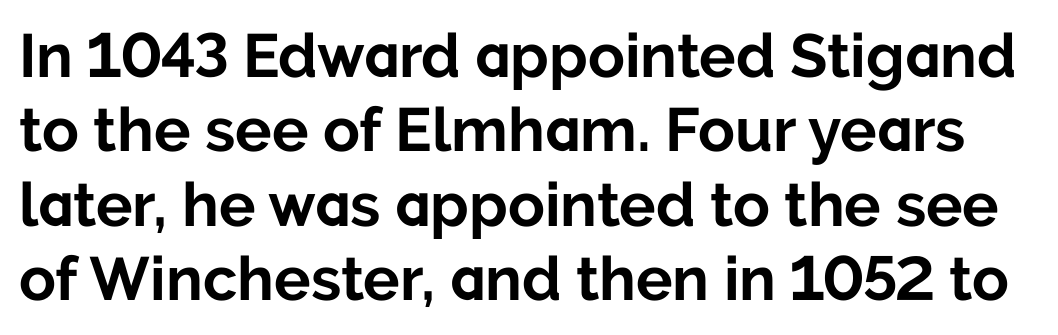
The image shows 61 px bold sans-serif type, upright; set line spacing 1.22x, normal letter spacing, not underlined; low stroke contrast and a medium x-height.
